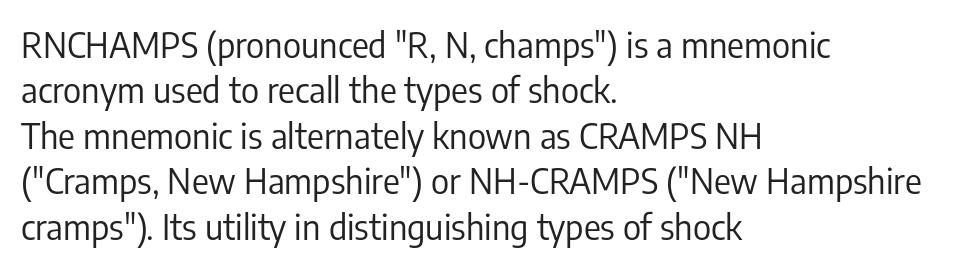
{"serif": "no", "italic": "no", "bold": "no", "weight": "regular", "width": "condensed", "stroke_contrast": "low", "x_height": "medium", "monospaced": "no", "underline": "no", "align": "left", "line_spacing": "normal", "line_spacing_ratio": 1.3, "letter_spacing": "normal", "letter_spacing_em": 0.0, "glyph_px": 35}
